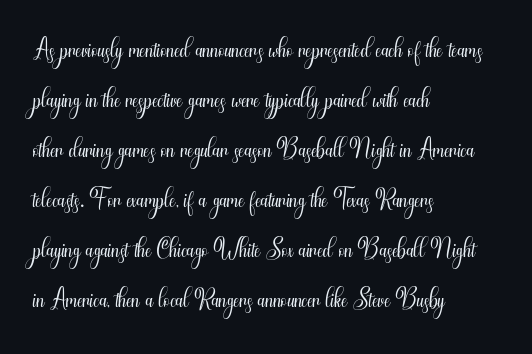
Q: Is the text bold? A: No.
Q: Is the text italic (slanted)? A: Yes.
Q: Is the typeface a serif or a sans-serif typeface? A: Sans-serif.
Q: Is the text underlined? A: No.
Q: How is the paragraph aligned? A: Left-aligned.
Q: Is the spacing between letters normal or unusually wide? A: Normal.
Q: Is the spacing between lines tight, normal or loose? A: Normal.
Q: Width (condensed, normal, or wide)? A: Condensed.
Q: Stroke contrast? A: Medium.
Q: x-height? A: Small.
Q: Monospaced? A: No.
